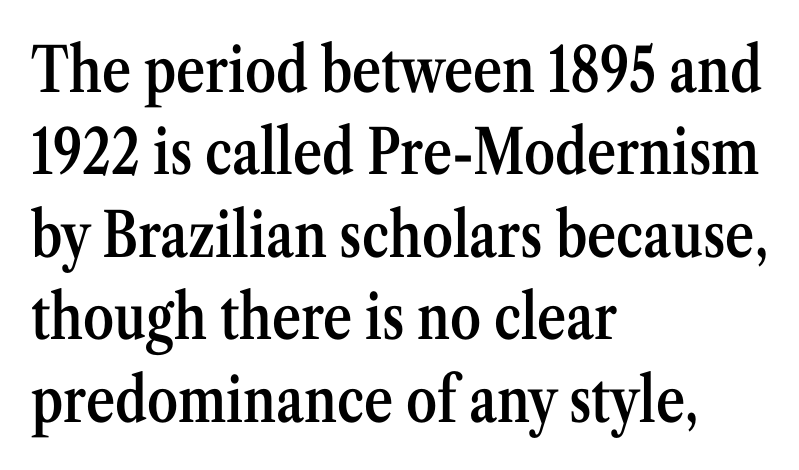
The image shows 62 px semibold, condensed serif type, upright; set left-aligned, normal line spacing (1.33x), normal letter spacing, not underlined; medium stroke contrast and a medium x-height.
